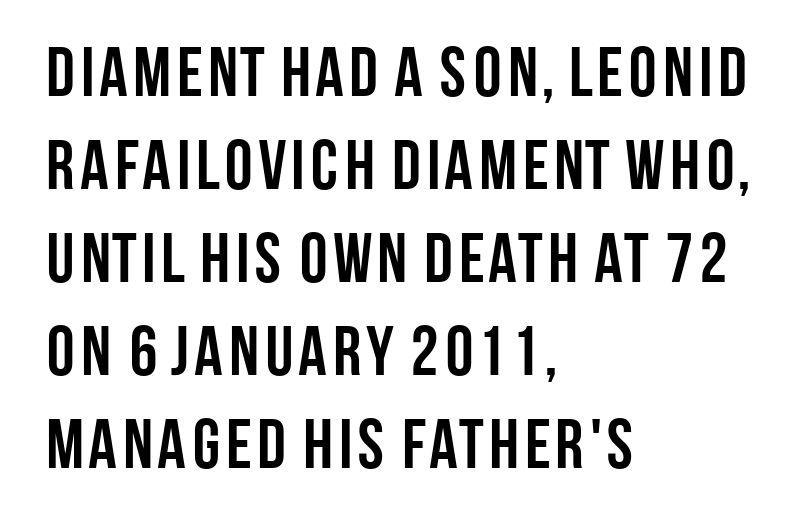
{"serif": "no", "italic": "no", "bold": "yes", "weight": "semibold", "width": "condensed", "stroke_contrast": "low", "x_height": "large", "monospaced": "no", "underline": "no", "align": "left", "line_spacing": "normal", "line_spacing_ratio": 1.33, "letter_spacing": "normal", "letter_spacing_em": 0.0, "glyph_px": 70}
